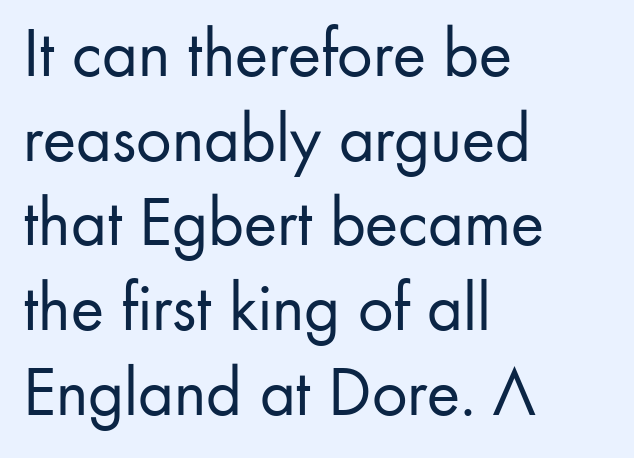
The image shows 70 px regular-weight sans-serif type, upright; set left-aligned, line spacing 1.21x, normal letter spacing, not underlined; low stroke contrast and a small x-height.
